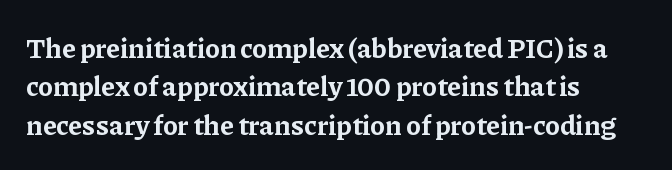
Q: Is the text bold? A: Yes.
Q: Is the text italic (slanted)? A: No, it is upright.
Q: Is the typeface a serif or a sans-serif typeface? A: Serif.
Q: Is the text underlined? A: No.
Q: How is the paragraph aligned? A: Left-aligned.
Q: Is the spacing between letters normal or unusually wide? A: Normal.
Q: Is the spacing between lines tight, normal or loose? A: Normal.
Q: Width (condensed, normal, or wide)? A: Normal.
Q: Stroke contrast? A: Low.
Q: x-height? A: Medium.
Q: Monospaced? A: No.
